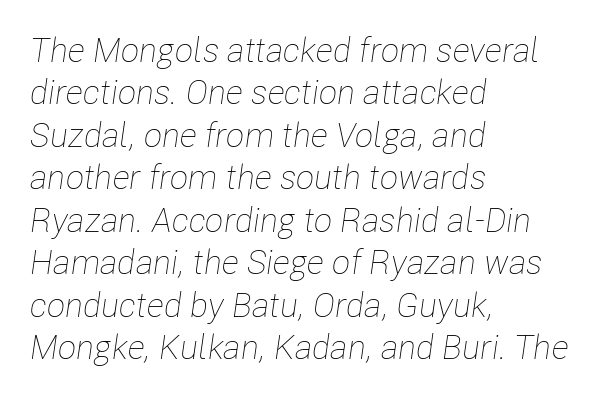
Q: Is the text bold? A: No.
Q: Is the text italic (slanted)? A: Yes, it leans right by about 8 degrees.
Q: Is the text underlined? A: No.
Q: How is the paragraph aligned? A: Left-aligned.
Q: Is the spacing between letters normal or unusually wide? A: Normal.
Q: Is the spacing between lines tight, normal or loose? A: Normal.
Q: Width (condensed, normal, or wide)? A: Condensed.
Q: Stroke contrast? A: Low.
Q: x-height? A: Medium.
Q: Monospaced? A: No.
